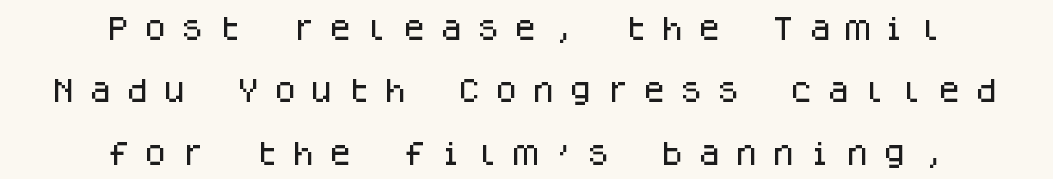
Q: Is the text italic (slanted)? A: No, it is upright.
Q: Is the text underlined? A: No.
Q: How is the paragraph aligned? A: Centered.
Q: Is the spacing between letters normal or unusually wide? A: Unusually wide.
Q: Is the spacing between lines tight, normal or loose? A: Loose.
